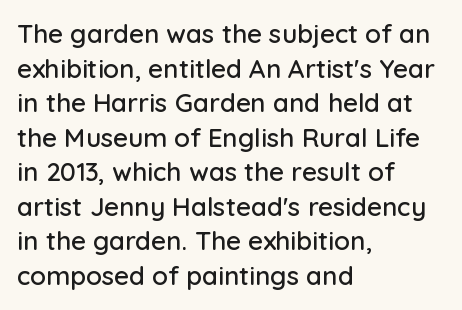
Q: Is the text italic (slanted)? A: No, it is upright.
Q: Is the text underlined? A: No.
Q: How is the paragraph aligned? A: Left-aligned.
Q: Is the spacing between letters normal or unusually wide? A: Normal.
Q: Is the spacing between lines tight, normal or loose? A: Normal.
